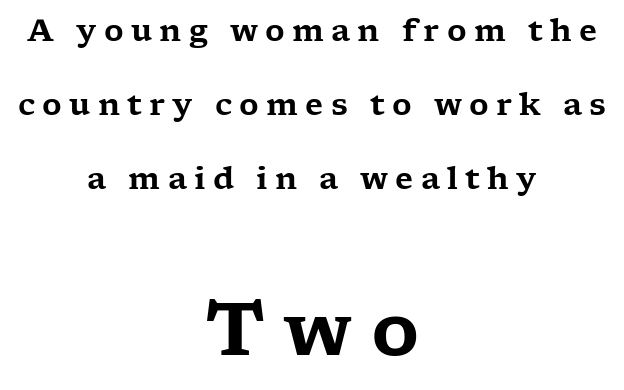
Q: Is the text italic (slanted)? A: No, it is upright.
Q: Is the typeface a serif or a sans-serif typeface? A: Serif.
Q: Is the text underlined? A: No.
Q: How is the paragraph aligned? A: Centered.
Q: Is the spacing between letters normal or unusually wide? A: Unusually wide.
Q: Is the spacing between lines tight, normal or loose? A: Loose.
Q: Which block of text is set in a larger size, the first (top) or the second (bottom)? A: The second (bottom) one.
Q: Width (condensed, normal, or wide)? A: Wide.
Q: Stroke contrast? A: Low.
Q: x-height? A: Medium.
Q: Monospaced? A: No.
